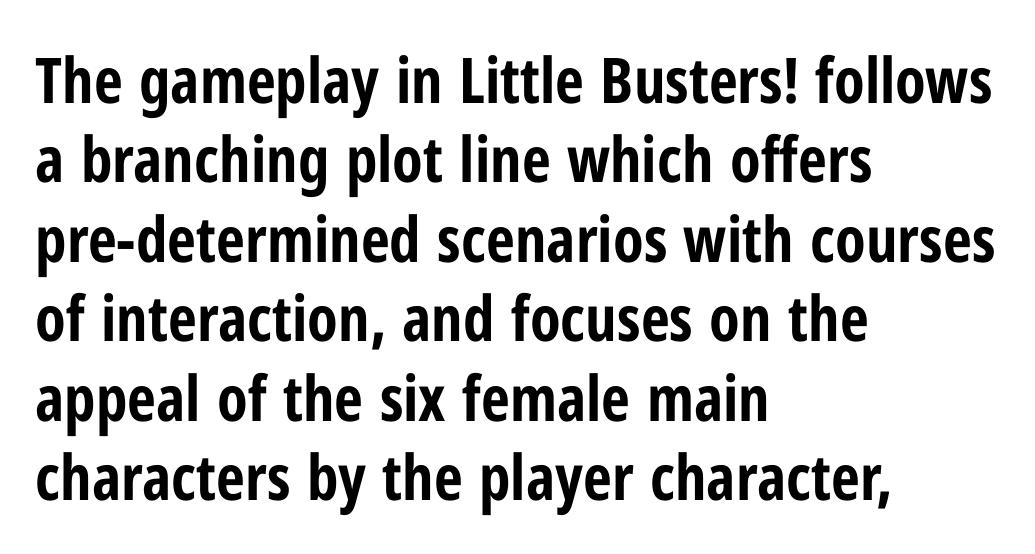
{"serif": "no", "italic": "no", "bold": "yes", "weight": "bold", "width": "condensed", "stroke_contrast": "low", "x_height": "medium", "monospaced": "no", "underline": "no", "align": "left", "line_spacing": "normal", "line_spacing_ratio": 1.26, "letter_spacing": "normal", "letter_spacing_em": 0.0, "glyph_px": 63}
